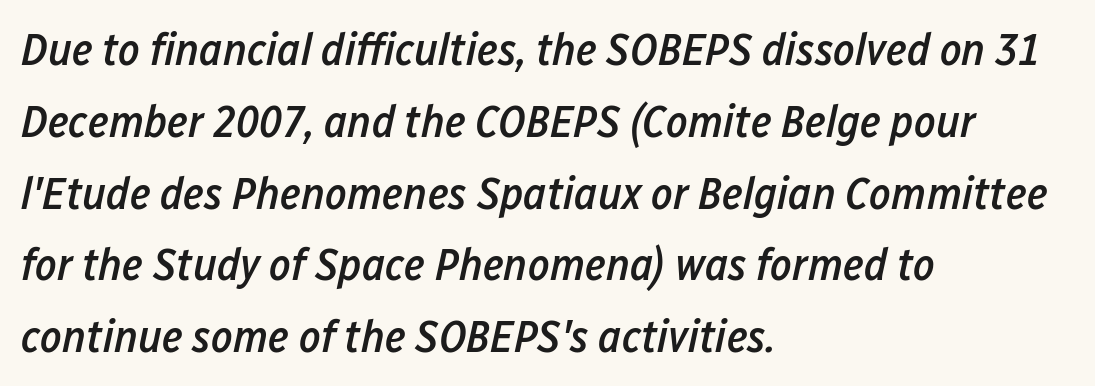
The type is set solid horizontally, with unmodified tracking. Reading down the block, your eye returns to a fixed left position each line. Summary of weight: moderately heavy, a semibold. The typography opts for an oblique posture over an upright one. Underlining? Definitely not there. Baseline-to-baseline distance is the conventional proportion of letter height.
